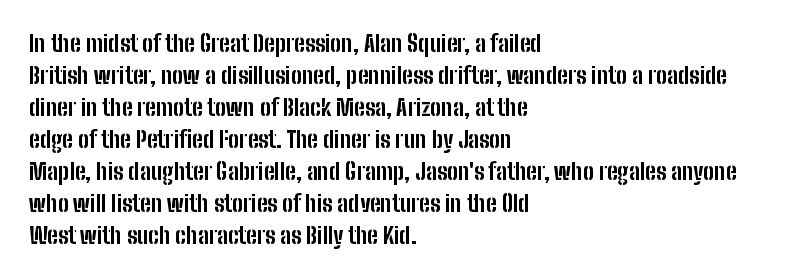
Compared with typical paragraphs, the rows here are spaced about the same. In terms of posture, this sample is upright. You'd pick this weight for a headline — it's a proper bold. Typeset ragged right — the left edge is the straight one.
